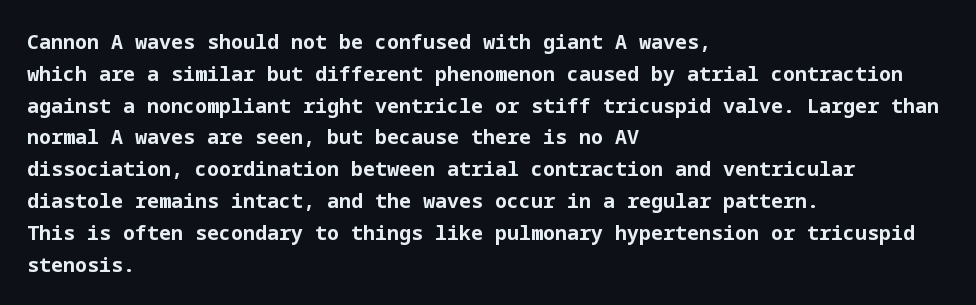
Q: Is the text bold? A: Yes.
Q: Is the text italic (slanted)? A: No, it is upright.
Q: Is the text underlined? A: No.
Q: How is the paragraph aligned? A: Left-aligned.
Q: Is the spacing between letters normal or unusually wide? A: Normal.
Q: Is the spacing between lines tight, normal or loose? A: Normal.
